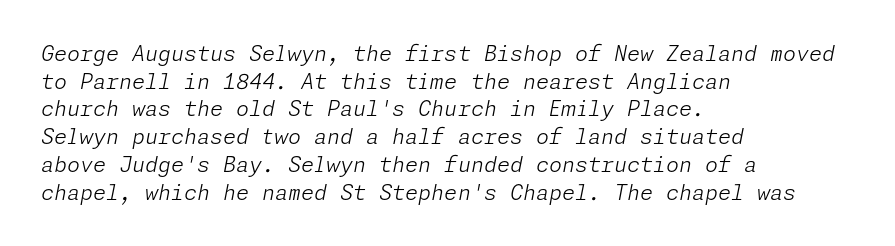
Q: Is the text bold? A: No.
Q: Is the text italic (slanted)? A: Yes, it leans right by about 11 degrees.
Q: Is the text underlined? A: No.
Q: How is the paragraph aligned? A: Left-aligned.
Q: Is the spacing between letters normal or unusually wide? A: Normal.
Q: Is the spacing between lines tight, normal or loose? A: Normal.
